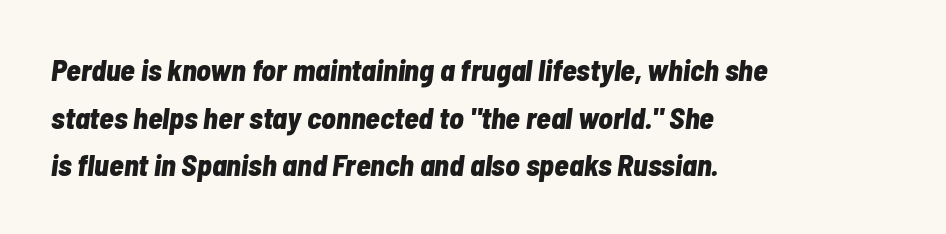
Q: Is the text bold? A: Yes.
Q: Is the text italic (slanted)? A: Yes, it leans right by about 7 degrees.
Q: Is the text underlined? A: No.
Q: How is the paragraph aligned? A: Left-aligned.
Q: Is the spacing between letters normal or unusually wide? A: Normal.
Q: Is the spacing between lines tight, normal or loose? A: Normal.
Q: Width (condensed, normal, or wide)? A: Condensed.
Q: Stroke contrast? A: Low.
Q: x-height? A: Medium.
Q: Monospaced? A: No.
